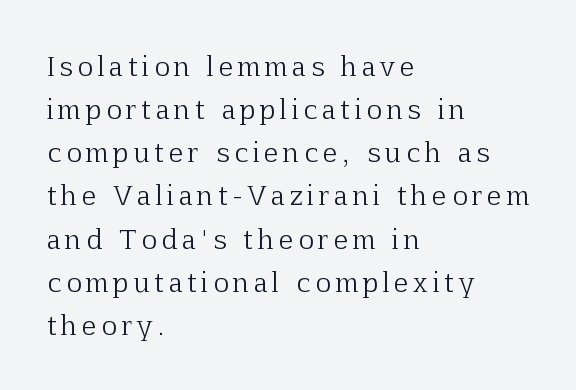
The image shows 26 px text type, upright; set left-aligned, normal line spacing (1.66x), unusually wide letter spacing (+0.2 em), not underlined.
